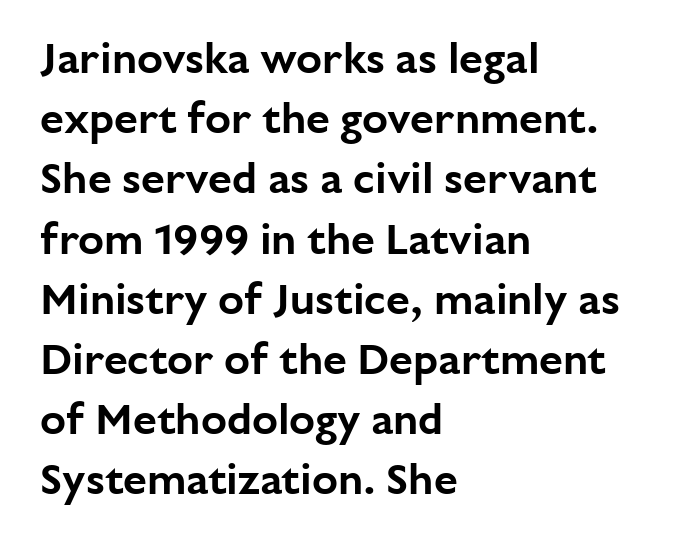
The image shows 43 px sans-serif type, upright; set left-aligned, normal line spacing (1.4x), normal letter spacing, not underlined; low stroke contrast and a medium x-height.
